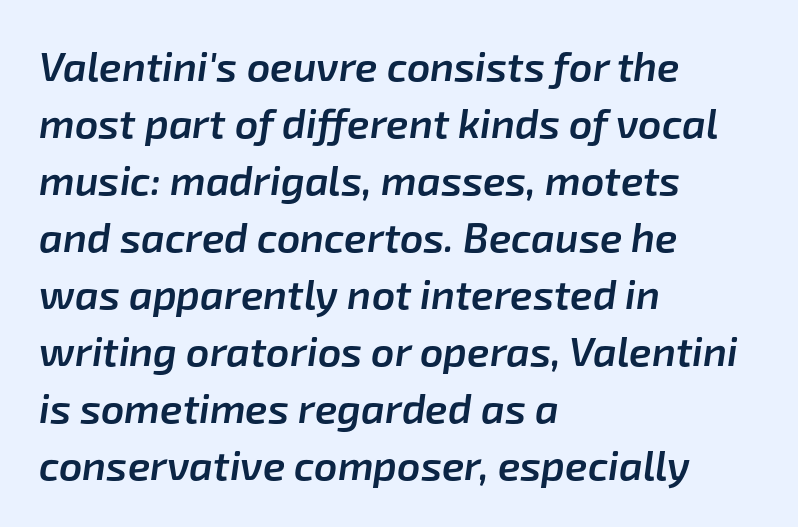
Line beginnings align vertically; line endings do not. Tracking here is standard; glyphs follow each other at the usual distance. Proportional: the letters do not fall into vertical columns. Weight: semibold (demi). A typesetter would call this leading conventional body-copy spacing. This rendering features lettering with no underline.
